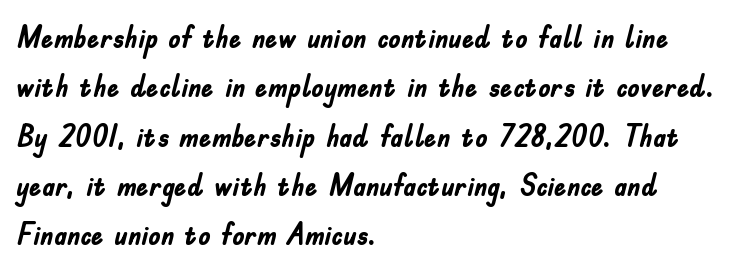
The image shows 31 px semibold, condensed sans-serif type; set left-aligned, normal line spacing (1.59x), normal letter spacing, not underlined; low stroke contrast and a small x-height.
